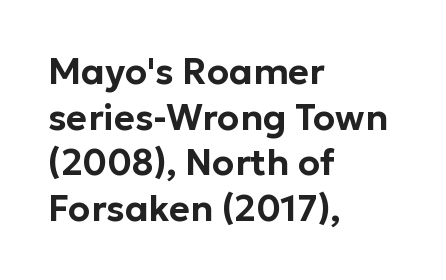
In CSS terms this would be text-align: left. Serif or sans? Sans — the stroke terminals are bare. Here the glyphs are tracked normally, forming tight word shapes. Beneath every word, the page is bare.
